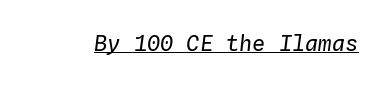
The image shows 22 px text type, italic (leaning right); set normal letter spacing, underlined.
